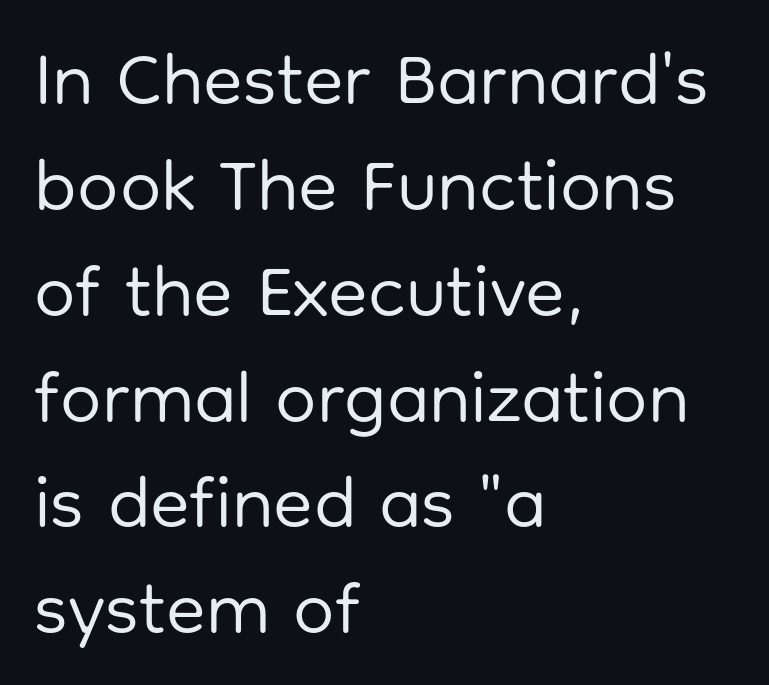
Descenders hang freely into open space. Think standard paragraph weight, or any step lighter than that. These lines stack with their left ends in a neat column. Unlike italic type, these characters show no tilt at all. Letter spacing: default.
